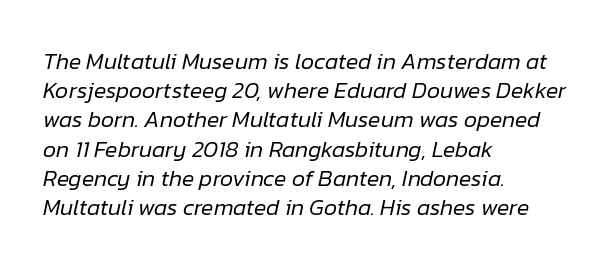
Q: Is the text bold? A: No.
Q: Is the text italic (slanted)? A: Yes, it leans right by about 12 degrees.
Q: Is the text underlined? A: No.
Q: How is the paragraph aligned? A: Left-aligned.
Q: Is the spacing between letters normal or unusually wide? A: Normal.
Q: Is the spacing between lines tight, normal or loose? A: Normal.
